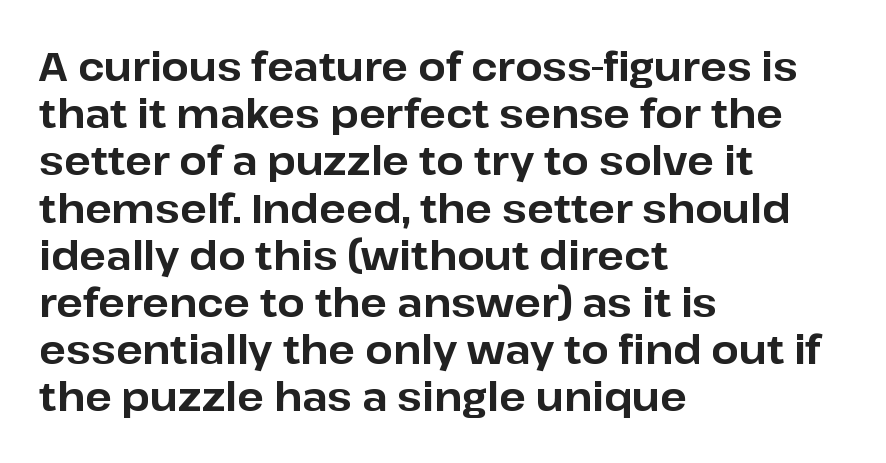
Q: Is the text bold? A: Yes.
Q: Is the text italic (slanted)? A: No, it is upright.
Q: Is the typeface a serif or a sans-serif typeface? A: Sans-serif.
Q: Is the text underlined? A: No.
Q: How is the paragraph aligned? A: Left-aligned.
Q: Is the spacing between letters normal or unusually wide? A: Normal.
Q: Width (condensed, normal, or wide)? A: Normal.
Q: Stroke contrast? A: Low.
Q: x-height? A: Medium.
Q: Monospaced? A: No.
